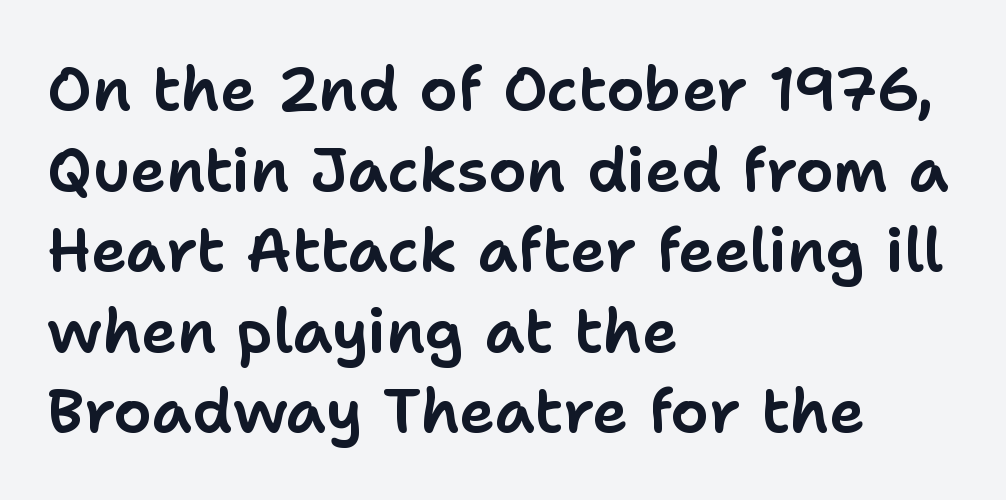
{"serif": "no", "italic": "no", "width": "normal", "stroke_contrast": "low", "x_height": "medium", "monospaced": "no", "underline": "no", "align": "left", "line_spacing": "normal", "line_spacing_ratio": 1.32, "letter_spacing": "normal", "letter_spacing_em": 0.0, "glyph_px": 61}
